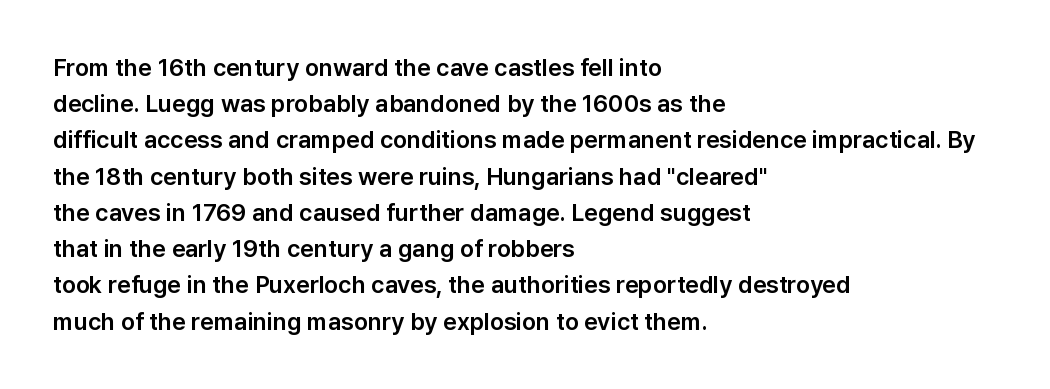
Leading: standard. Ascenders rise straight up at ninety degrees. Nobody drew a line under any word here. Here the glyphs are tracked normally, forming tight word shapes. All the whitespace from short lines collects on the right.
